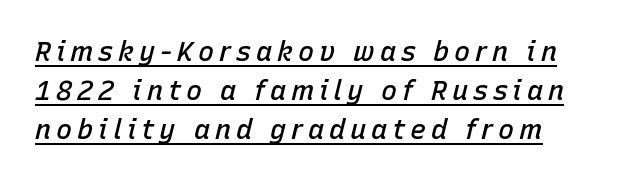
{"italic": "yes", "lean": "right", "slant_degrees": 15, "bold": "semi", "underline": "yes", "line_spacing": "normal", "line_spacing_ratio": 1.44, "glyph_px": 27}
